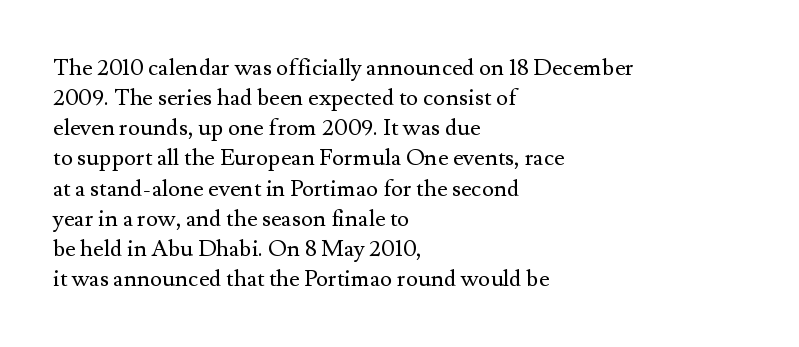
{"italic": "no", "bold": "no", "underline": "no", "align": "left", "line_spacing": "normal", "line_spacing_ratio": 1.31, "letter_spacing": "normal", "letter_spacing_em": 0.0, "glyph_px": 23}
